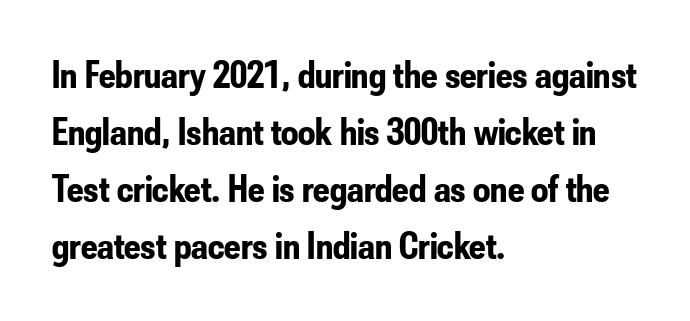
{"serif": "no", "italic": "no", "bold": "yes", "weight": "bold", "width": "condensed", "stroke_contrast": "low", "x_height": "small", "monospaced": "no", "underline": "no", "align": "left", "line_spacing": "normal", "line_spacing_ratio": 1.5, "letter_spacing": "normal", "letter_spacing_em": 0.0, "glyph_px": 38}
